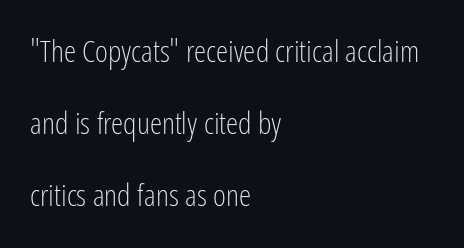
You could fit nearly another row in the gap between these rows. A roman cut, with each character standing at attention. The font sits on the lighter half of the weight spectrum, regular included. The space directly below the letters is spotless. Does the copy run flush right? No — it runs flush left. You can tell from the bare stems that sans-serif type was used.
